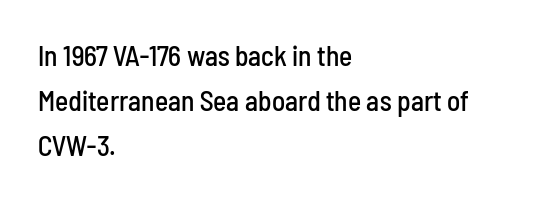
Q: Is the text italic (slanted)? A: No, it is upright.
Q: Is the typeface a serif or a sans-serif typeface? A: Sans-serif.
Q: Is the text underlined? A: No.
Q: How is the paragraph aligned? A: Left-aligned.
Q: Is the spacing between letters normal or unusually wide? A: Normal.
Q: Is the spacing between lines tight, normal or loose? A: Normal.
Q: Width (condensed, normal, or wide)? A: Condensed.
Q: Stroke contrast? A: Low.
Q: x-height? A: Medium.
Q: Monospaced? A: No.
